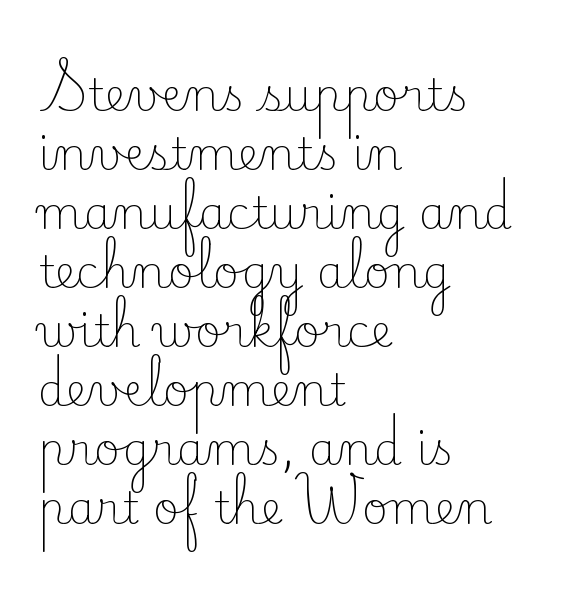
{"serif": "yes", "italic": "no", "bold": "no", "weight": "light", "width": "normal", "stroke_contrast": "low", "x_height": "small", "monospaced": "no", "underline": "no", "align": "left", "line_spacing": "normal", "line_spacing_ratio": 1.31, "letter_spacing": "normal", "letter_spacing_em": 0.0, "glyph_px": 45}
